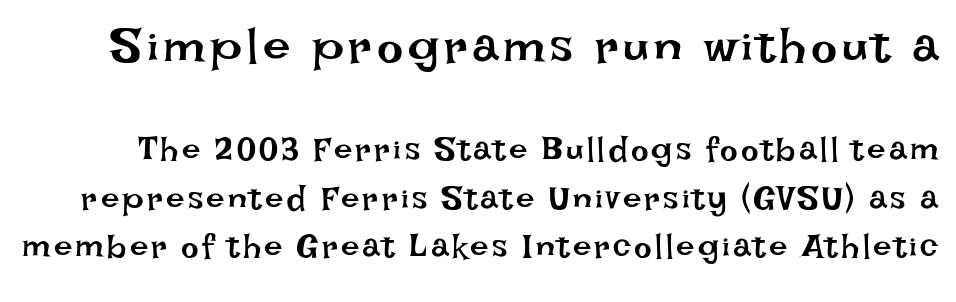
{"italic": "no", "bold": "no", "weight": "regular", "width": "normal", "stroke_contrast": "low", "x_height": "large", "monospaced": "no", "underline": "no", "line_spacing": "normal", "line_spacing_ratio": 1.48, "larger_block": "first", "size_ratio": 1.48, "glyph_px": 49}
